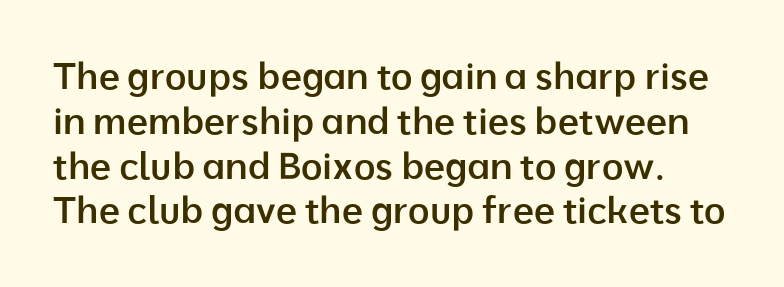
The image shows 37 px semibold sans-serif type, upright; set line spacing 1.21x, normal letter spacing, not underlined; low stroke contrast and a medium x-height.
